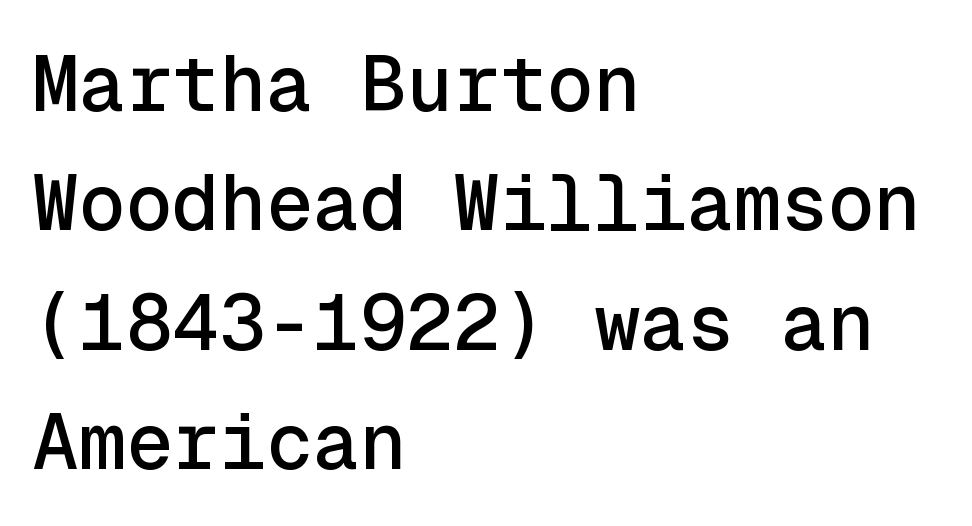
Q: Is the text italic (slanted)? A: No, it is upright.
Q: Is the typeface a serif or a sans-serif typeface? A: Sans-serif.
Q: Is the text underlined? A: No.
Q: How is the paragraph aligned? A: Left-aligned.
Q: Is the spacing between letters normal or unusually wide? A: Normal.
Q: Is the spacing between lines tight, normal or loose? A: Normal.
Q: Width (condensed, normal, or wide)? A: Normal.
Q: x-height? A: Medium.
Q: Monospaced? A: Yes.
